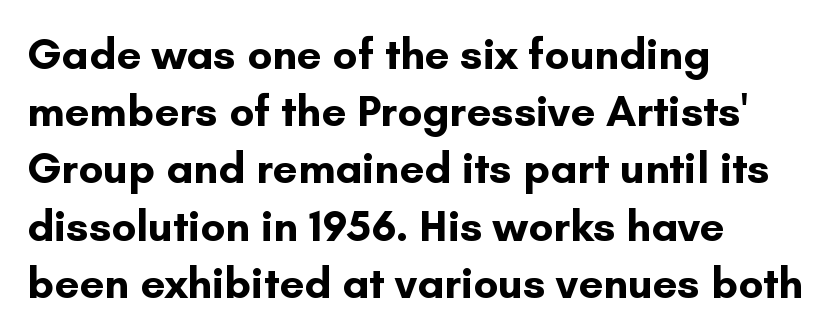
{"serif": "no", "italic": "no", "bold": "yes", "weight": "bold", "width": "normal", "stroke_contrast": "low", "x_height": "small", "monospaced": "no", "underline": "no", "align": "left", "line_spacing": "normal", "line_spacing_ratio": 1.3, "letter_spacing": "normal", "letter_spacing_em": 0.0, "glyph_px": 44}
